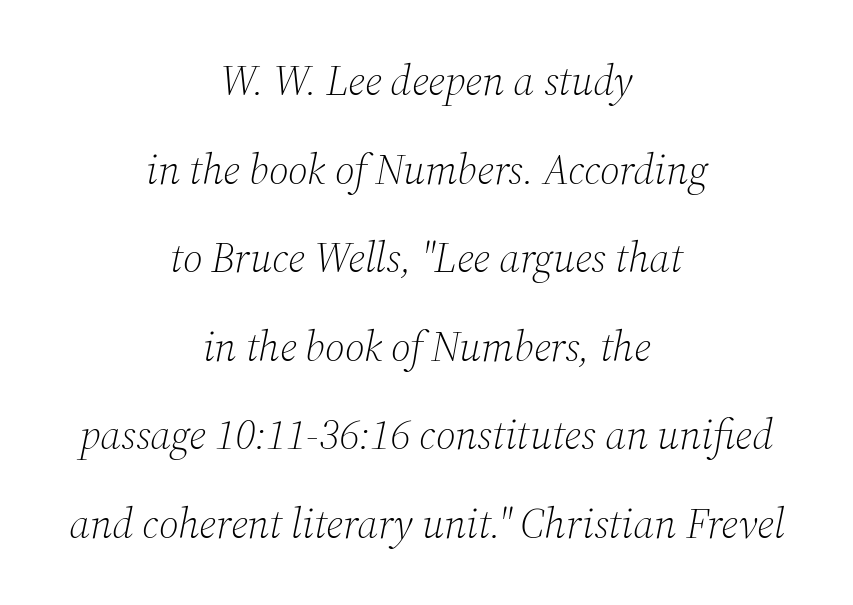
Q: Is the text bold? A: No.
Q: Is the text italic (slanted)? A: Yes, it leans right by about 12 degrees.
Q: Is the typeface a serif or a sans-serif typeface? A: Serif.
Q: Is the text underlined? A: No.
Q: How is the paragraph aligned? A: Centered.
Q: Is the spacing between letters normal or unusually wide? A: Normal.
Q: Is the spacing between lines tight, normal or loose? A: Loose.
Q: Width (condensed, normal, or wide)? A: Normal.
Q: Stroke contrast? A: Medium.
Q: x-height? A: Medium.
Q: Monospaced? A: No.
